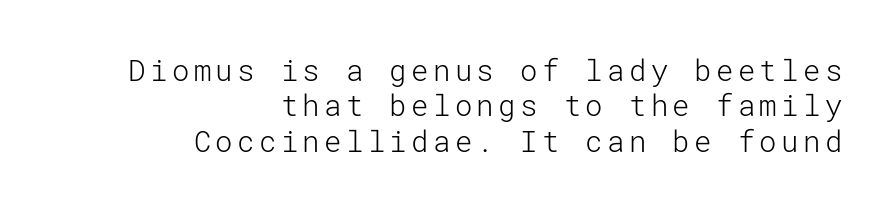
Q: Is the text bold? A: No.
Q: Is the text italic (slanted)? A: No, it is upright.
Q: Is the typeface a serif or a sans-serif typeface? A: Sans-serif.
Q: Is the text underlined? A: No.
Q: How is the paragraph aligned? A: Right-aligned.
Q: Width (condensed, normal, or wide)? A: Normal.
Q: Stroke contrast? A: Low.
Q: x-height? A: Medium.
